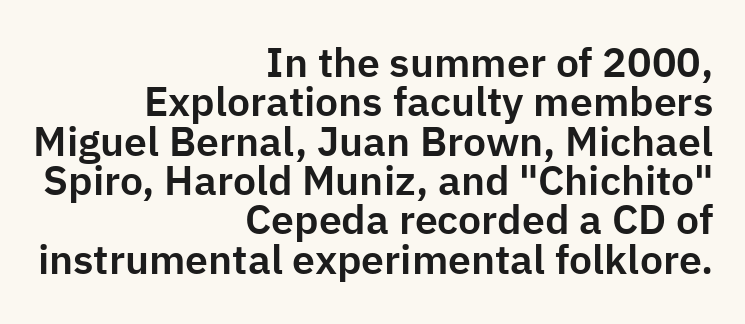
No italicization has been applied; the sample stays upright. The lines are packed closely together with very little leading. Are there feet on the stems? There aren't — it's a sans. Proportional: the letters do not fall into vertical columns. Every row of glyphs terminates at an identical x-position on the right.
